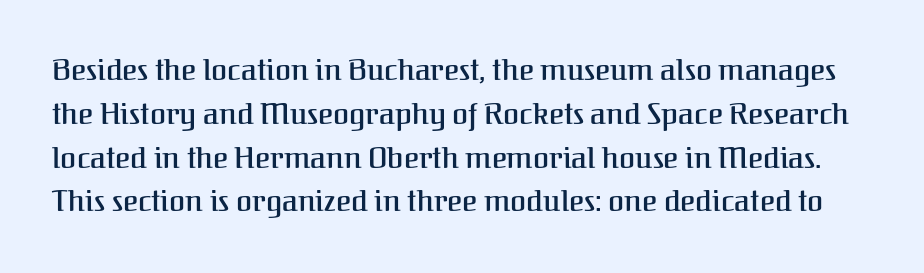
{"serif": "yes", "italic": "no", "width": "normal", "stroke_contrast": "medium", "x_height": "medium", "monospaced": "no", "underline": "no", "line_spacing": "normal", "line_spacing_ratio": 1.51, "letter_spacing": "normal", "letter_spacing_em": 0.0, "glyph_px": 29}
